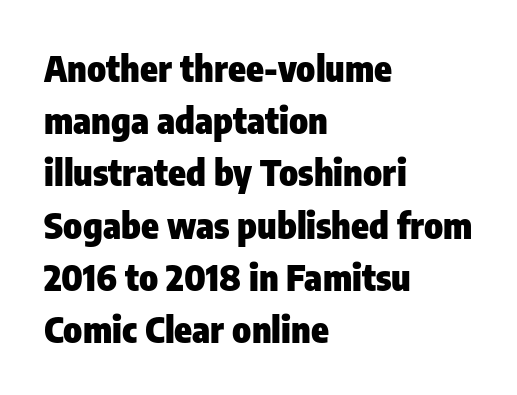
{"serif": "no", "italic": "no", "bold": "yes", "weight": "heavy", "width": "condensed", "stroke_contrast": "low", "x_height": "medium", "monospaced": "no", "underline": "no", "align": "left", "line_spacing": "normal", "line_spacing_ratio": 1.45, "letter_spacing": "normal", "letter_spacing_em": 0.0, "glyph_px": 36}
